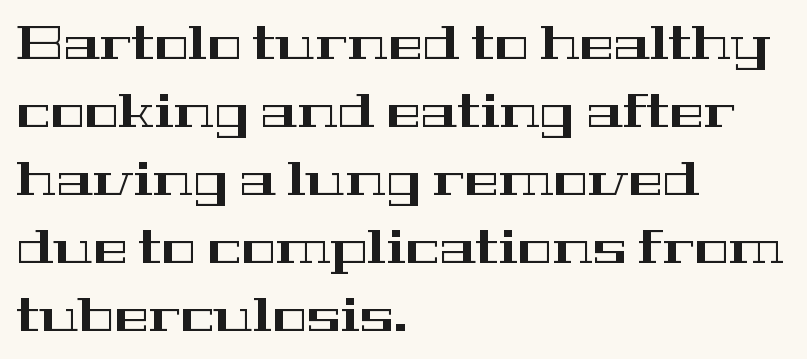
The passage shown is not underscored anywhere. The lettering holds an erect, upright posture throughout. Teacher's note: observe the even left margin — that is flush-left alignment. The rendering shows small feet on the letterforms — a serif design. The horizontal fit of the characters is conventional and even. Think of a printed novel: that variable character pitch is what you see here.
